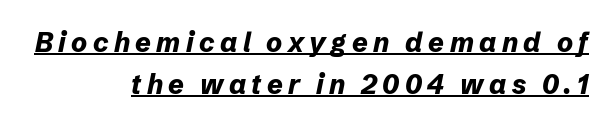
Q: Is the text bold? A: Yes.
Q: Is the text italic (slanted)? A: Yes, it leans right by about 12 degrees.
Q: Is the text underlined? A: Yes.
Q: How is the paragraph aligned? A: Right-aligned.
Q: Is the spacing between letters normal or unusually wide? A: Unusually wide.
Q: Is the spacing between lines tight, normal or loose? A: Normal.
